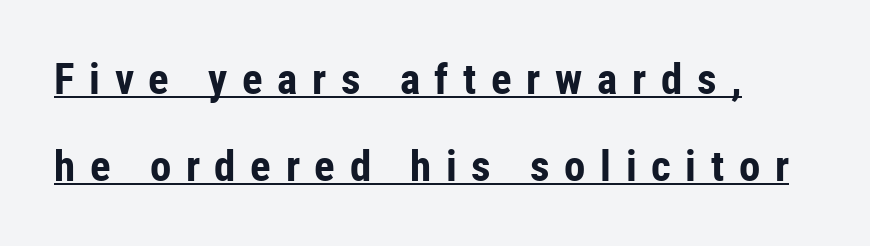
Q: Is the text bold? A: Yes.
Q: Is the text italic (slanted)? A: No, it is upright.
Q: Is the typeface a serif or a sans-serif typeface? A: Sans-serif.
Q: Is the text underlined? A: Yes.
Q: Is the spacing between letters normal or unusually wide? A: Unusually wide.
Q: Is the spacing between lines tight, normal or loose? A: Loose.
Q: Width (condensed, normal, or wide)? A: Condensed.
Q: Stroke contrast? A: Low.
Q: x-height? A: Medium.
Q: Monospaced? A: No.
